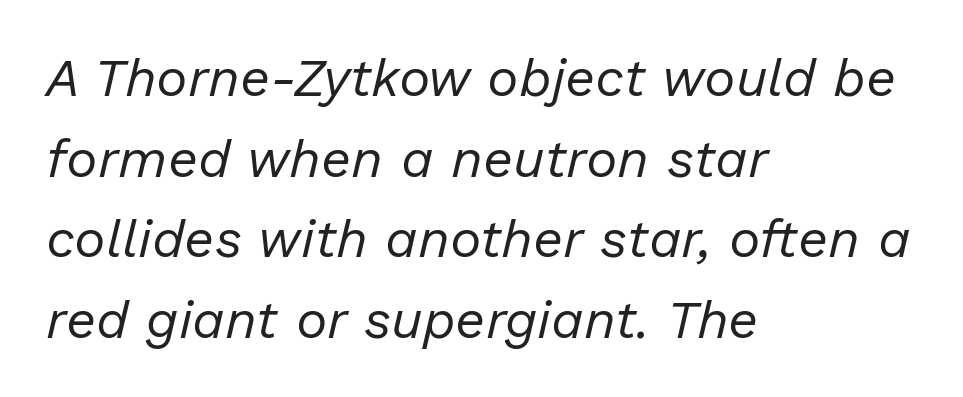
{"italic": "yes", "lean": "right", "slant_degrees": 13, "bold": "no", "weight": "regular", "width": "normal", "stroke_contrast": "low", "x_height": "medium", "monospaced": "no", "underline": "no", "align": "left", "line_spacing": "normal", "line_spacing_ratio": 1.52, "letter_spacing": "normal", "letter_spacing_em": 0.0, "glyph_px": 53}
